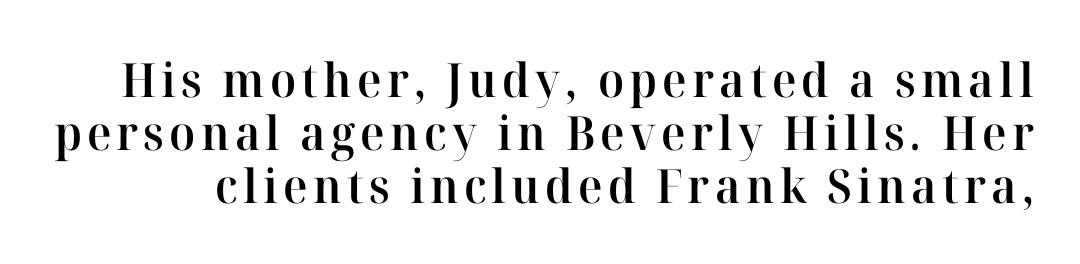
The image shows 47 px semibold serif type, upright; set tight line spacing (1.13x), not underlined; high stroke contrast and a medium x-height.
